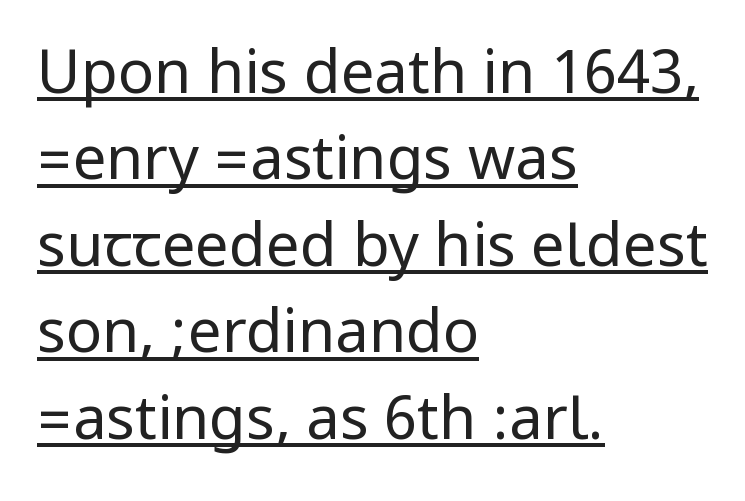
Q: Is the text bold? A: No.
Q: Is the text italic (slanted)? A: No, it is upright.
Q: Is the typeface a serif or a sans-serif typeface? A: Sans-serif.
Q: Is the text underlined? A: Yes.
Q: How is the paragraph aligned? A: Left-aligned.
Q: Is the spacing between letters normal or unusually wide? A: Normal.
Q: Is the spacing between lines tight, normal or loose? A: Normal.
Q: Width (condensed, normal, or wide)? A: Condensed.
Q: Stroke contrast? A: Low.
